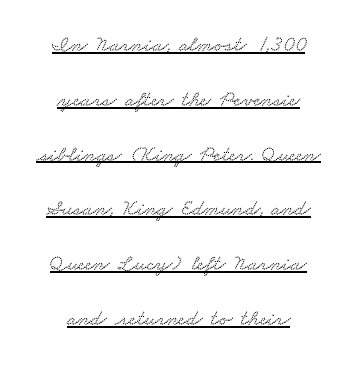
The image shows 22 px text type; set centered, loose line spacing (2.49x), normal letter spacing, underlined.
